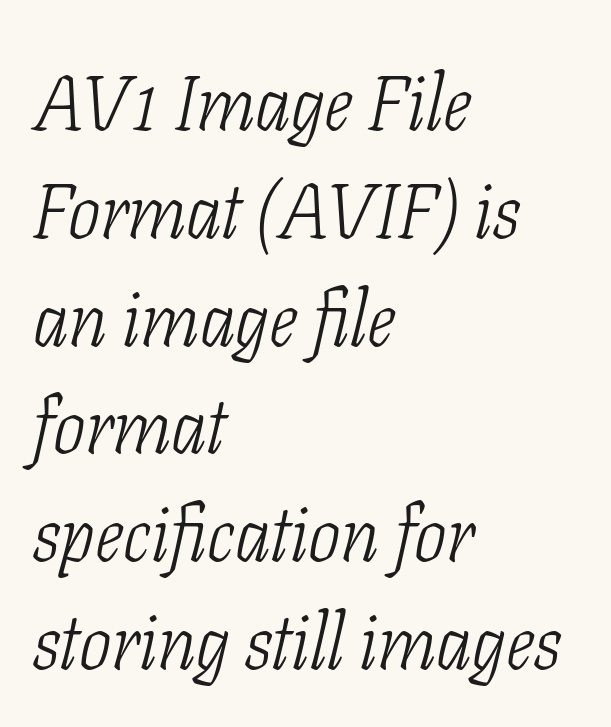
Plain, unruled lines of type. Is this a fixed-width face? No — the glyphs have proportional, varying widths. The font's italic variant was chosen for this text. Line spacing here is normal. The typeface has the unassuming heft of standard copy or less. The tracking reads as untouched default to a designer's eye.
